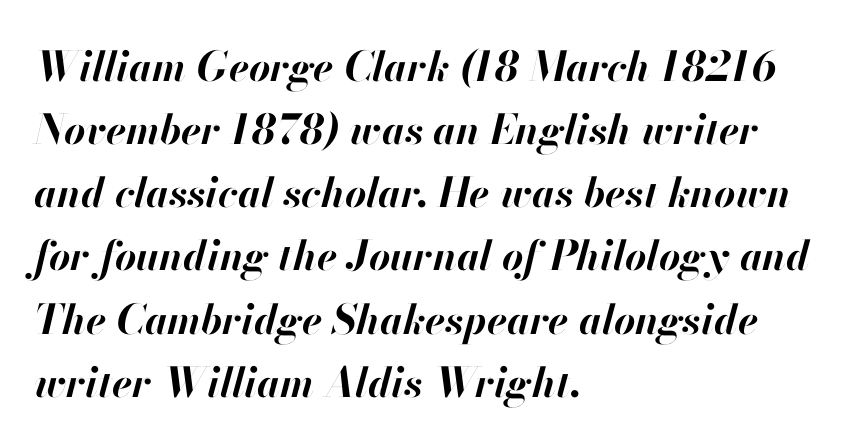
{"italic": "yes", "lean": "right", "slant_degrees": 13, "bold": "yes", "weight": "bold", "width": "normal", "stroke_contrast": "high", "x_height": "small", "monospaced": "no", "underline": "no", "align": "left", "line_spacing": "normal", "line_spacing_ratio": 1.54, "letter_spacing": "normal", "letter_spacing_em": 0.0, "glyph_px": 41}
